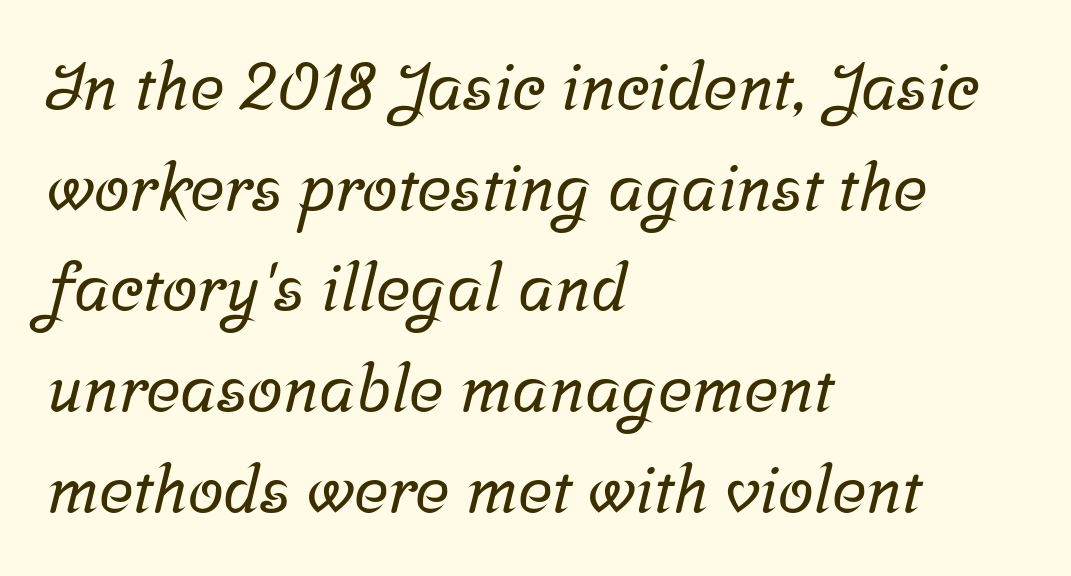
Q: Is the text underlined? A: No.
Q: How is the paragraph aligned? A: Left-aligned.
Q: Is the spacing between letters normal or unusually wide? A: Normal.
Q: Is the spacing between lines tight, normal or loose? A: Normal.
Q: Width (condensed, normal, or wide)? A: Normal.
Q: Stroke contrast? A: Low.
Q: x-height? A: Medium.
Q: Monospaced? A: No.
